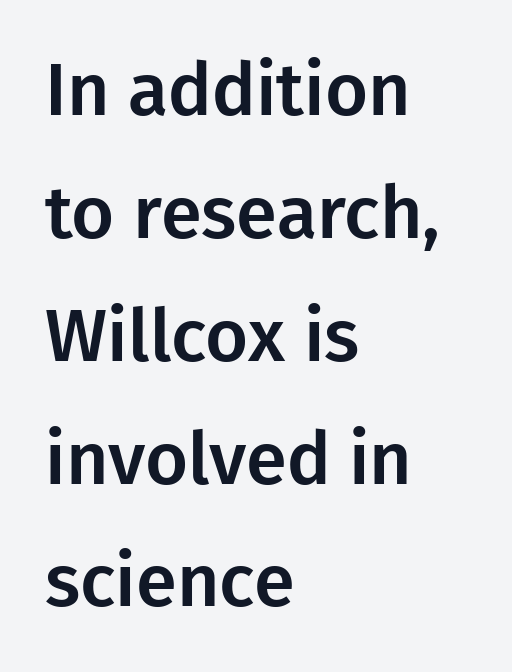
Line spacing here is normal. A typesetter would label this face a sans. Compared with a centered layout, this one pins lines to the left instead. The typography opts for an upright posture over an oblique one. Default kerning and tracking; the words read as compact shapes.
